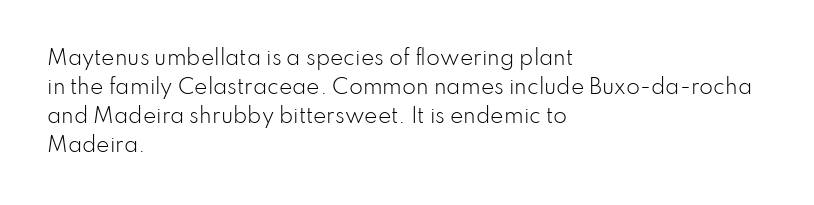
Beneath every word, the page is bare. Stems here are at most as thick as an everyday book face. When letters stand straight like this, we call the style roman or upright. This rendering leaves character spacing at its baseline value. The rendering uses a moderate line-height, typical for paragraphs.
